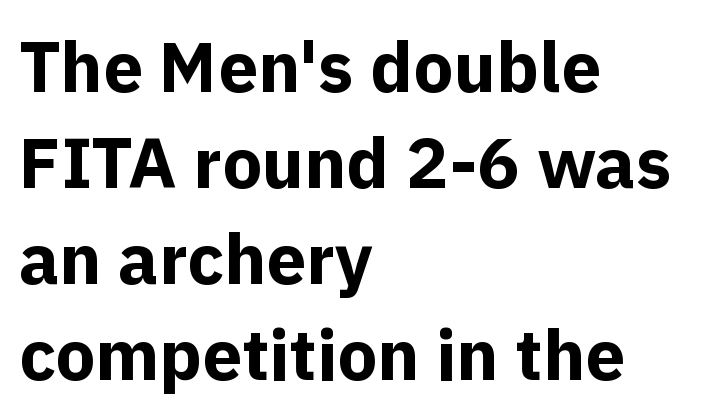
The image shows 71 px bold sans-serif type, upright; set left-aligned, normal line spacing (1.35x), normal letter spacing, not underlined; a medium x-height.
